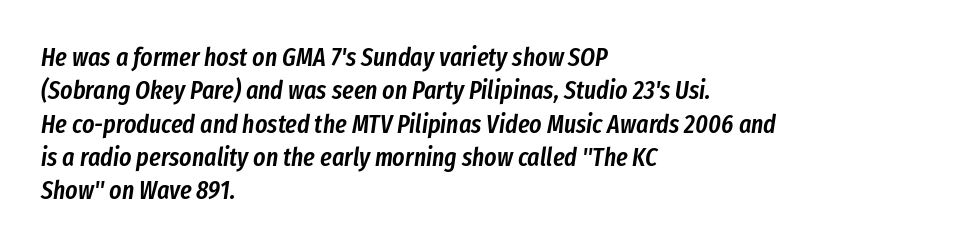
The image shows 26 px text type, italic (leaning right); set left-aligned, normal line spacing (1.28x), normal letter spacing, not underlined.
